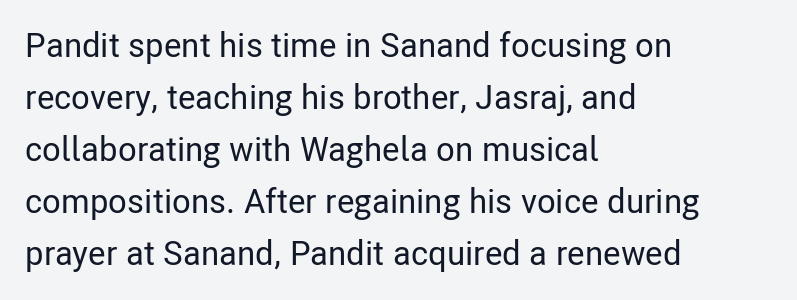
The image shows 34 px condensed sans-serif type, upright; set left-aligned, normal line spacing (1.53x), normal letter spacing, not underlined; low stroke contrast and a medium x-height.
